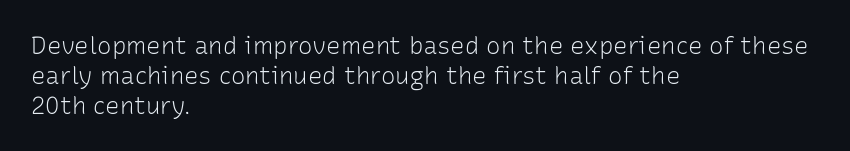
Q: Is the text bold? A: No.
Q: Is the text italic (slanted)? A: No, it is upright.
Q: Is the text underlined? A: No.
Q: How is the paragraph aligned? A: Left-aligned.
Q: Is the spacing between letters normal or unusually wide? A: Normal.
Q: Is the spacing between lines tight, normal or loose? A: Normal.
